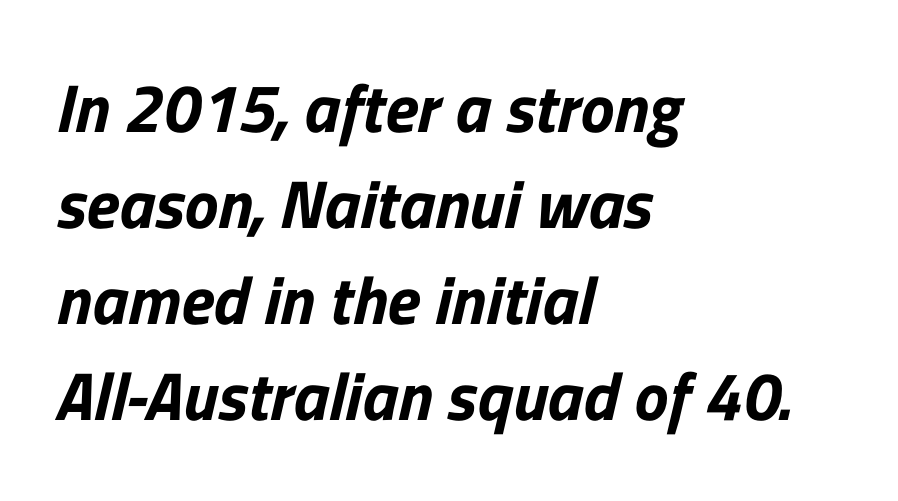
In terms of letterform style, serifs are entirely absent. Character widths vary here, with narrow letters taking less room than wide ones. A normal amount of white space separates one row of letters from the next. In terms of letterspacing, this is plain default setting. The gap between lines stays unmarked.
